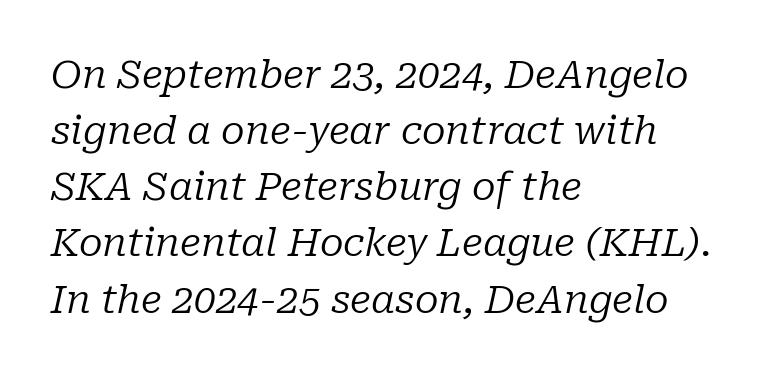
The leading is moderate, giving the passage an even texture. Descenders hang freely into open space. No extra ink here — the face is not bold. Observe the ordinary spacing: letters are neighbours, not strangers.
